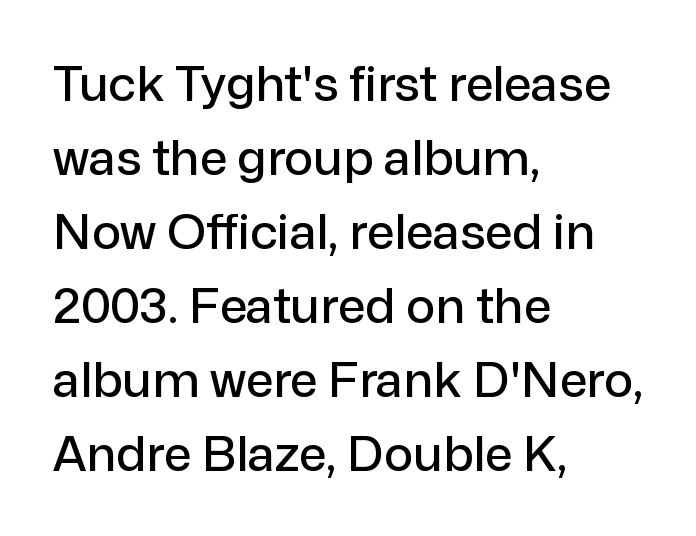
{"serif": "no", "italic": "no", "width": "normal", "stroke_contrast": "low", "x_height": "medium", "monospaced": "no", "underline": "no", "align": "left", "line_spacing": "normal", "line_spacing_ratio": 1.51, "letter_spacing": "normal", "letter_spacing_em": 0.0, "glyph_px": 49}
